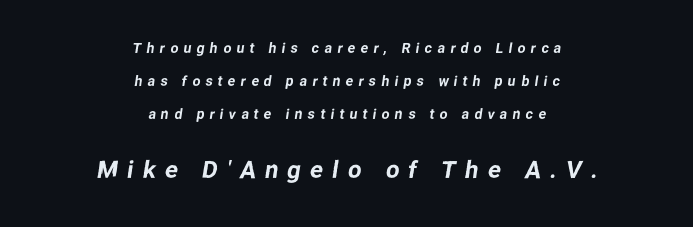
Is the block centered? Yes — each line is placed symmetrically about the middle. Here the second block reads like a headline and the first like body copy. Characters follow at a spacing far wider than the type designer built in. The passage shown stacks its lines with a broad gap. Check the space under the baseline: it is left empty.
